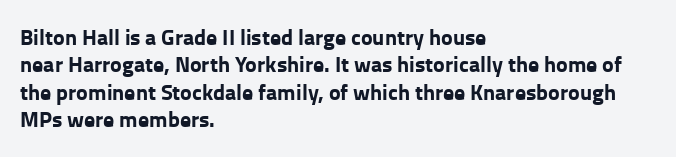
The image shows 22 px bold type, upright; set left-aligned, normal line spacing (1.25x), normal letter spacing, not underlined.
